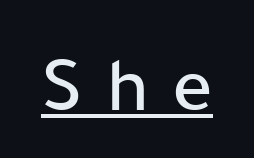
{"serif": "no", "italic": "no", "width": "normal", "stroke_contrast": "low", "x_height": "medium", "monospaced": "no", "underline": "yes", "letter_spacing": "wide", "letter_spacing_em": 0.28, "glyph_px": 80}
